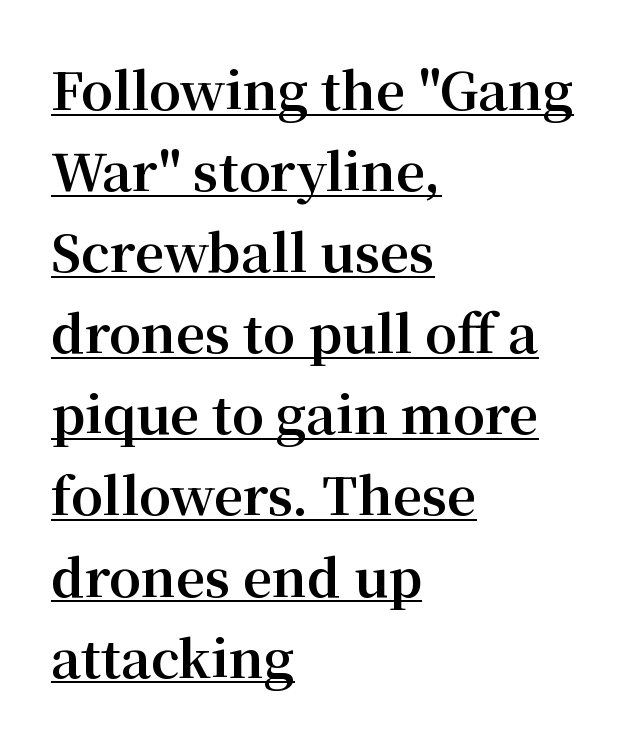
The image shows 51 px bold serif type, upright; set left-aligned, normal line spacing (1.59x), normal letter spacing, underlined; medium stroke contrast and a medium x-height.
